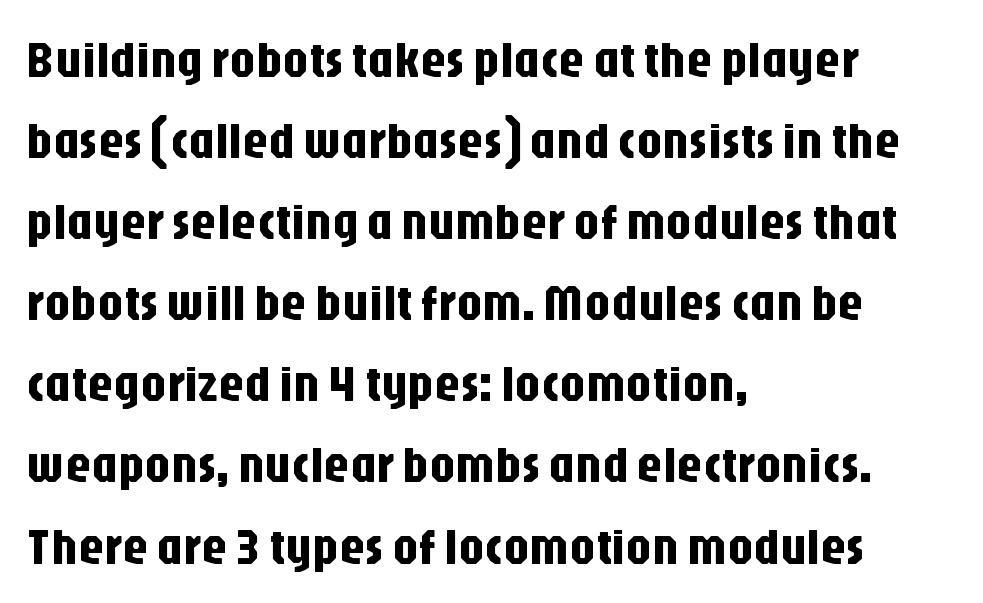
The baseline area is clear. One-word summary of the alignment: left. This is the regular roman posture of the typeface. You could not count columns in this text — the font is proportionally spaced. Inter-character spacing is left at the font's built-in metrics.
